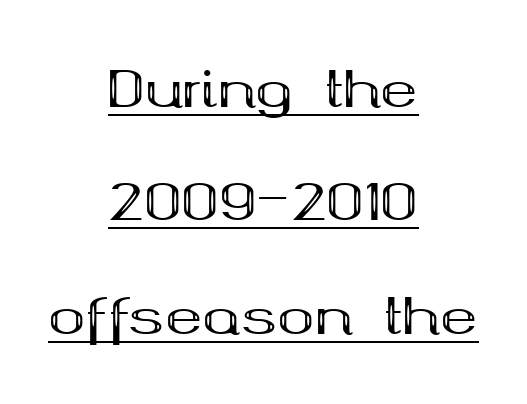
Heavy-handed strokes throughout: this text is bold. Short and long lines alike share a common midpoint. Here the designer chose a conventional face with non-uniform glyph widths. How are the letters spaced? Ordinarily, with no added tracking. Compared with typical paragraphs, the rows here are farther apart.
